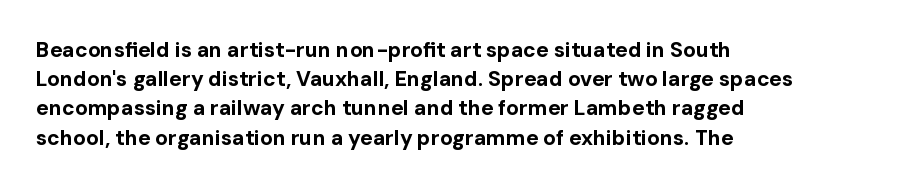
Q: Is the text bold? A: Yes.
Q: Is the text italic (slanted)? A: No, it is upright.
Q: Is the text underlined? A: No.
Q: How is the paragraph aligned? A: Left-aligned.
Q: Is the spacing between letters normal or unusually wide? A: Normal.
Q: Is the spacing between lines tight, normal or loose? A: Normal.
